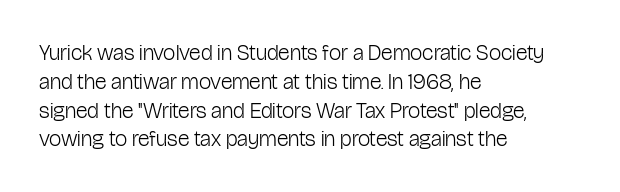
No extra ink here — the face is not bold. The ragged edge is on the right, which tells us the setting is flush left. Decoration check: the copy has no underline. Between one letter and the next there's only the usual sliver of space. No italicization has been applied; the sample stays upright. Successive baselines arrive at the customary interval.
